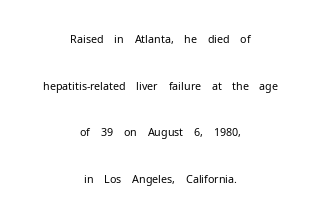
The image shows 22 px text type, upright; set centered, loose line spacing (2.12x), normal letter spacing, not underlined.
